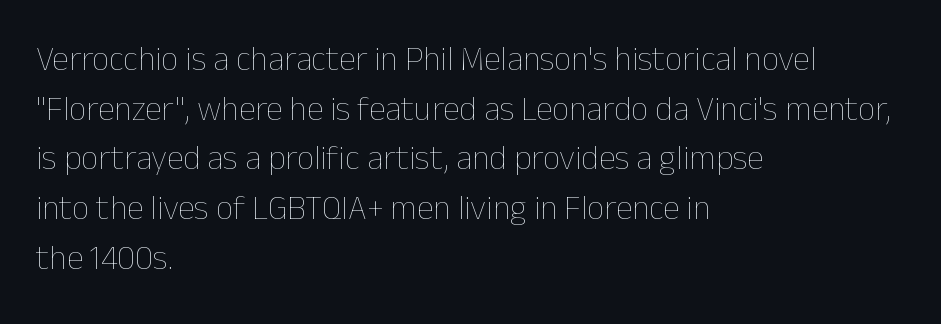
Varying glyph widths throughout — classic text-font behaviour. The passage shown is not underscored anywhere. Inter-character spacing is left at the font's built-in metrics. Quick note: interline space is typical.
